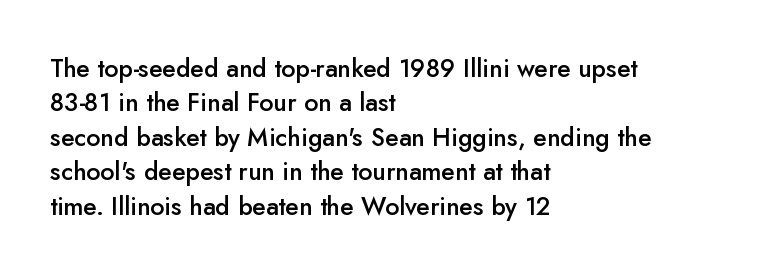
No italicization has been applied; the sample stays upright. Every letter is mildly thick-stroked: semibold rather than bold. The rag falls on the right side of this text block. The area under the type is left untouched.
